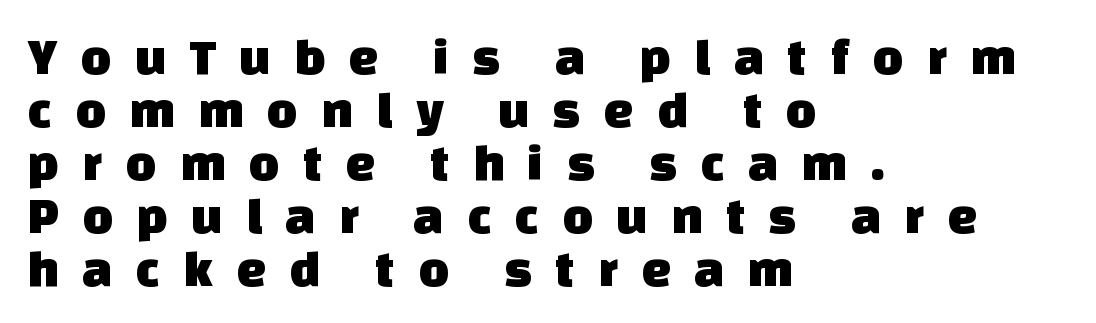
Nobody drew a line under any word here. Regarding leading, the lines here are crowded together. Short note: letters widely spaced. Nothing sits at the stroke ends, so this counts as sans-serif. Which margin do the lines hug? The left one — the right edge is uneven. Spacing verdict: proportional, widths tailored to each character.
